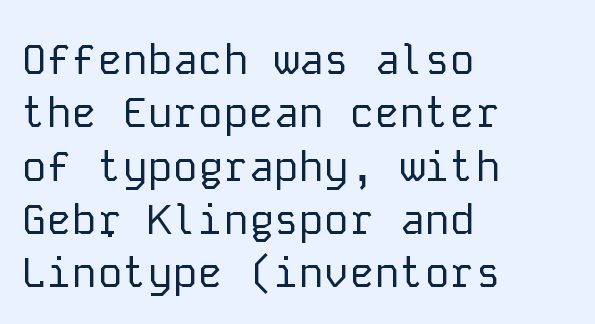
Q: Is the text bold? A: No.
Q: Is the text italic (slanted)? A: No, it is upright.
Q: Is the typeface a serif or a sans-serif typeface? A: Sans-serif.
Q: Is the text underlined? A: No.
Q: How is the paragraph aligned? A: Left-aligned.
Q: Is the spacing between letters normal or unusually wide? A: Normal.
Q: Is the spacing between lines tight, normal or loose? A: Normal.
Q: Width (condensed, normal, or wide)? A: Normal.
Q: Stroke contrast? A: Low.
Q: x-height? A: Medium.
Q: Monospaced? A: Yes.
